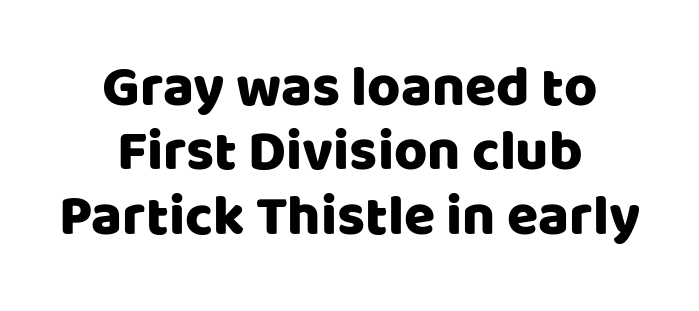
Q: Is the text italic (slanted)? A: No, it is upright.
Q: Is the typeface a serif or a sans-serif typeface? A: Sans-serif.
Q: Is the text underlined? A: No.
Q: How is the paragraph aligned? A: Centered.
Q: Is the spacing between letters normal or unusually wide? A: Normal.
Q: Is the spacing between lines tight, normal or loose? A: Tight.
Q: Width (condensed, normal, or wide)? A: Normal.
Q: Stroke contrast? A: Low.
Q: x-height? A: Large.
Q: Monospaced? A: No.
